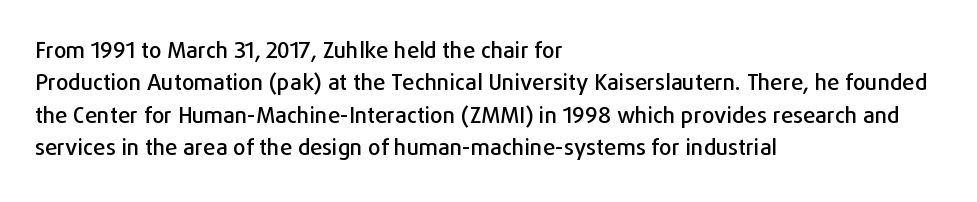
Q: Is the text italic (slanted)? A: No, it is upright.
Q: Is the text underlined? A: No.
Q: How is the paragraph aligned? A: Left-aligned.
Q: Is the spacing between letters normal or unusually wide? A: Normal.
Q: Is the spacing between lines tight, normal or loose? A: Normal.
